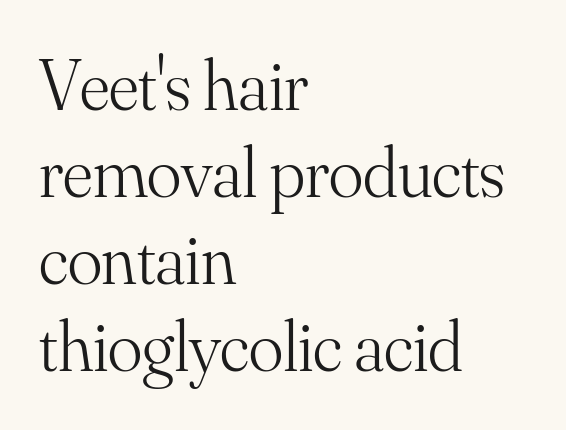
Q: Is the text bold? A: No.
Q: Is the text italic (slanted)? A: No, it is upright.
Q: Is the typeface a serif or a sans-serif typeface? A: Serif.
Q: Is the text underlined? A: No.
Q: How is the paragraph aligned? A: Left-aligned.
Q: Is the spacing between letters normal or unusually wide? A: Normal.
Q: Width (condensed, normal, or wide)? A: Normal.
Q: Stroke contrast? A: Medium.
Q: x-height? A: Small.
Q: Monospaced? A: No.
